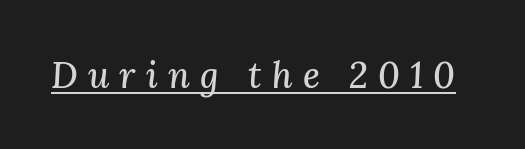
Quick note: italic. Yep, those are serifs on the letters. Every word sits above its own underline. The tracking jumps out immediately: characters are airy and widely separated.
